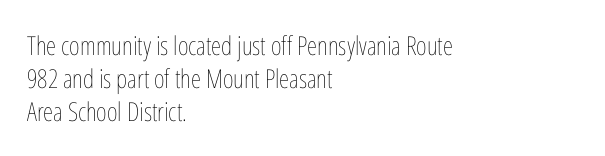
{"italic": "no", "bold": "no", "underline": "no", "align": "left", "line_spacing": "normal", "line_spacing_ratio": 1.26, "letter_spacing": "normal", "letter_spacing_em": 0.0, "glyph_px": 26}
